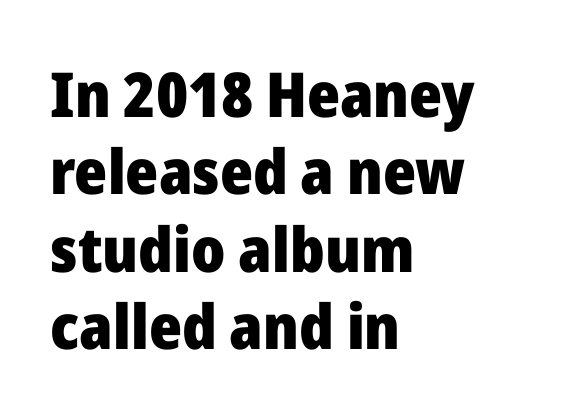
Q: Is the text bold? A: Yes.
Q: Is the text italic (slanted)? A: No, it is upright.
Q: Is the typeface a serif or a sans-serif typeface? A: Sans-serif.
Q: Is the text underlined? A: No.
Q: How is the paragraph aligned? A: Left-aligned.
Q: Is the spacing between letters normal or unusually wide? A: Normal.
Q: Is the spacing between lines tight, normal or loose? A: Normal.
Q: Width (condensed, normal, or wide)? A: Normal.
Q: Stroke contrast? A: Low.
Q: x-height? A: Medium.
Q: Monospaced? A: No.
